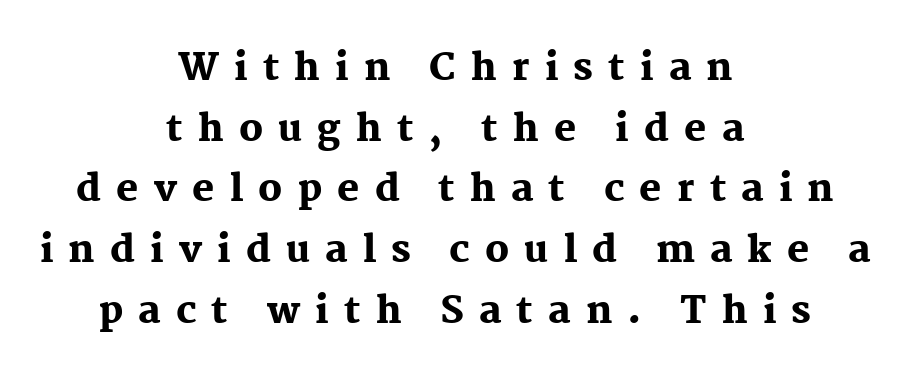
{"serif": "yes", "italic": "no", "bold": "yes", "weight": "heavy", "width": "normal", "stroke_contrast": "medium", "x_height": "medium", "monospaced": "no", "underline": "no", "align": "center", "line_spacing": "normal", "line_spacing_ratio": 1.64, "letter_spacing": "wide", "letter_spacing_em": 0.41, "glyph_px": 37}
